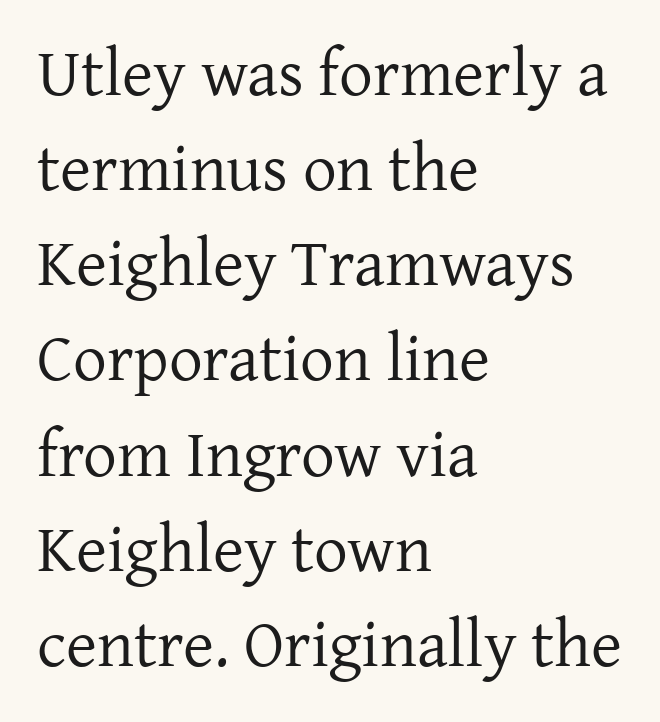
The image shows 67 px regular-weight serif type, upright; set left-aligned, normal line spacing (1.42x), normal letter spacing, not underlined; low stroke contrast and a medium x-height.
